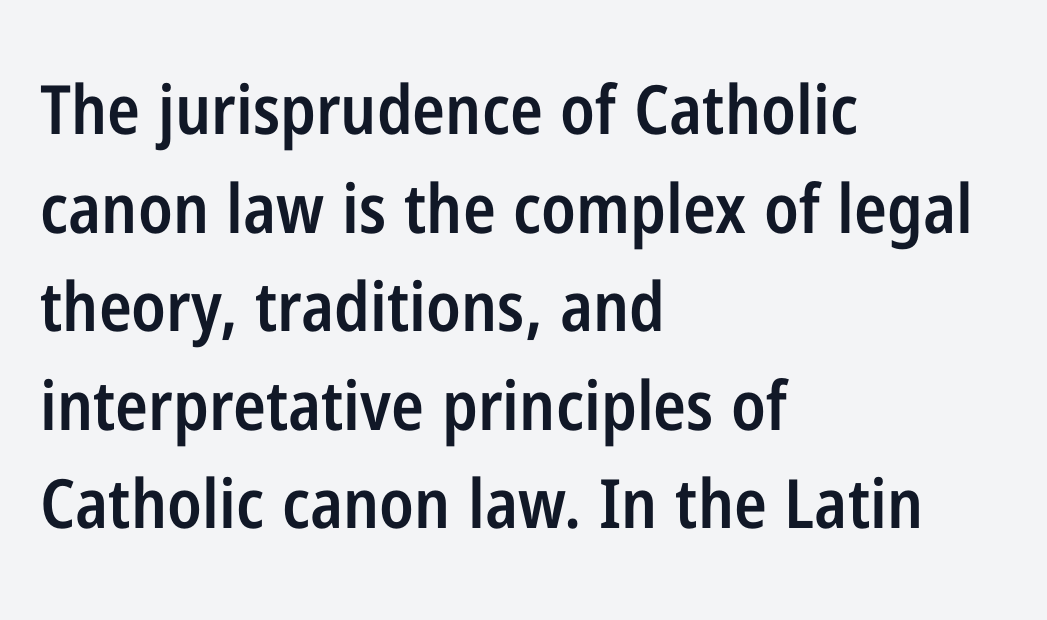
Spacing between characters is what you'd get straight out of the box. The passage shown is typed in a proportional face where columns would drift. Is there much room between lines? A standard amount, neither cramped nor airy. The glyphs are unaccompanied by any horizontal stroke below them. Nope, no serifs anywhere on these letters.
